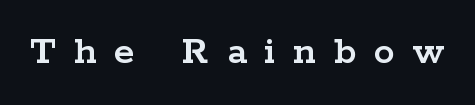
{"serif": "yes", "italic": "no", "width": "wide", "stroke_contrast": "low", "x_height": "medium", "monospaced": "no", "underline": "no", "letter_spacing": "wide", "letter_spacing_em": 0.42, "glyph_px": 42}
